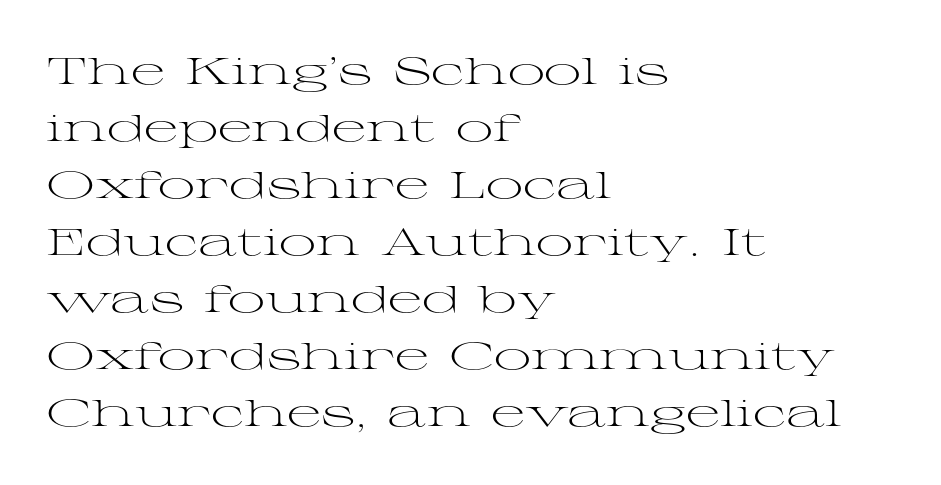
This block has exactly the height ordinary leading produces. A typesetter would call this proportional, since set widths differ per character. Line starts are locked; line ends wander. Italic: no, the glyphs are upright roman. Decoration check: the copy has no underline. This rendering employs a face with finishing strokes, i.e., a serif.
